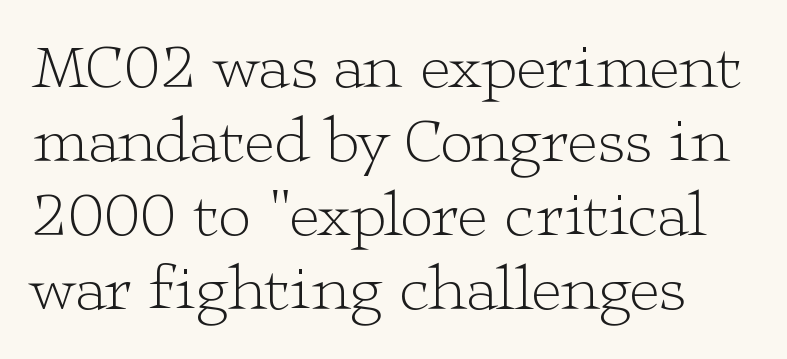
{"serif": "yes", "italic": "no", "bold": "no", "weight": "light", "width": "wide", "stroke_contrast": "low", "x_height": "medium", "monospaced": "no", "underline": "no", "line_spacing": "tight", "line_spacing_ratio": 1.14, "letter_spacing": "normal", "letter_spacing_em": 0.0, "glyph_px": 65}
